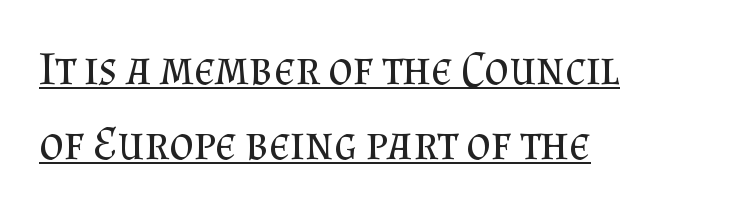
{"serif": "yes", "italic": "no", "bold": "no", "weight": "regular", "width": "normal", "stroke_contrast": "medium", "x_height": "small", "monospaced": "no", "underline": "yes", "align": "left", "line_spacing": "normal", "line_spacing_ratio": 1.6, "letter_spacing": "normal", "letter_spacing_em": 0.0, "glyph_px": 47}
